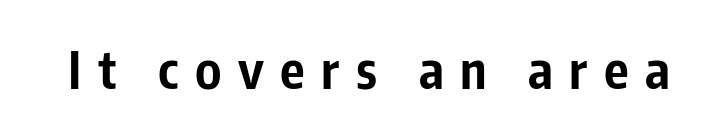
The gaps between neighbouring characters are conspicuously large. Looks like regular typesetting: each glyph gets only the width it needs. Anything drawn beneath the words? Only blank space. Font category for this specimen: sans-serif. No italicization has been applied; the sample stays upright.
